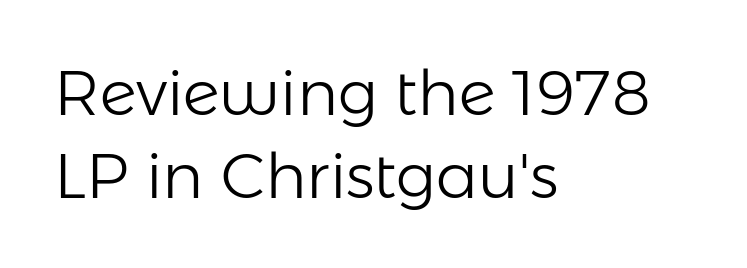
Q: Is the text bold? A: No.
Q: Is the text italic (slanted)? A: No, it is upright.
Q: Is the typeface a serif or a sans-serif typeface? A: Sans-serif.
Q: Is the text underlined? A: No.
Q: How is the paragraph aligned? A: Left-aligned.
Q: Is the spacing between letters normal or unusually wide? A: Normal.
Q: Is the spacing between lines tight, normal or loose? A: Normal.
Q: Width (condensed, normal, or wide)? A: Normal.
Q: Stroke contrast? A: Low.
Q: x-height? A: Medium.
Q: Monospaced? A: No.
